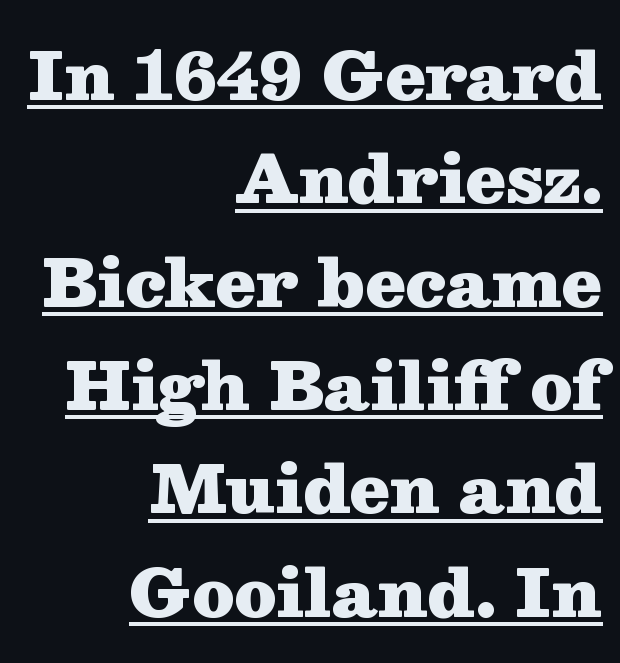
The image shows 65 px heavy, wide serif type, upright; set right-aligned, normal line spacing (1.59x), normal letter spacing, underlined; medium stroke contrast and a medium x-height.
